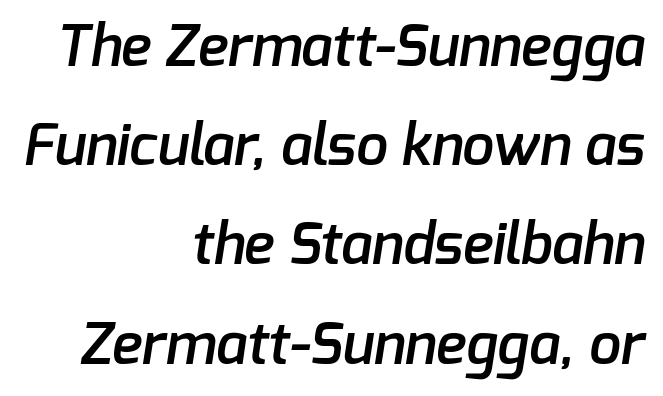
A student would call this right alignment; a typographer would say flush right, rag left. A somewhat darkened texture: the type is semibold rather than bold. The baseline area is clear. The glyphs in this specimen are sans serif.
